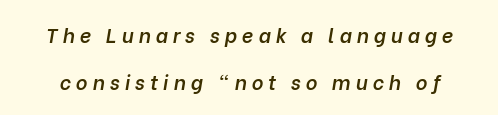
The image shows 20 px text type, italic (leaning right); set loose line spacing (2.34x), unusually wide letter spacing (+0.25 em), not underlined.
